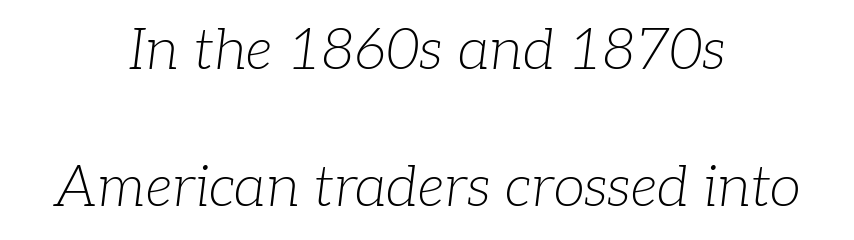
Q: Is the text bold? A: No.
Q: Is the text italic (slanted)? A: Yes, it leans right by about 7 degrees.
Q: Is the typeface a serif or a sans-serif typeface? A: Serif.
Q: Is the text underlined? A: No.
Q: How is the paragraph aligned? A: Centered.
Q: Is the spacing between letters normal or unusually wide? A: Normal.
Q: Is the spacing between lines tight, normal or loose? A: Loose.
Q: Width (condensed, normal, or wide)? A: Normal.
Q: Stroke contrast? A: Low.
Q: x-height? A: Medium.
Q: Monospaced? A: No.
